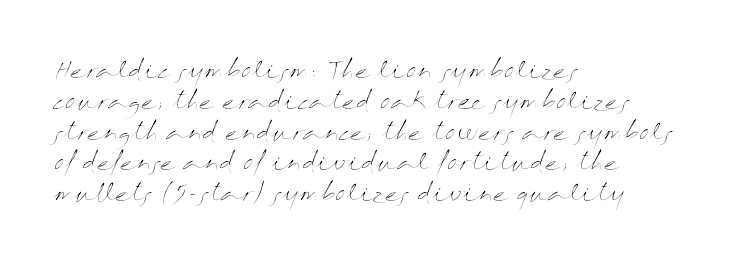
Q: Is the text bold? A: No.
Q: Is the text italic (slanted)? A: Yes.
Q: Is the text underlined? A: No.
Q: How is the paragraph aligned? A: Left-aligned.
Q: Is the spacing between letters normal or unusually wide? A: Normal.
Q: Is the spacing between lines tight, normal or loose? A: Normal.
